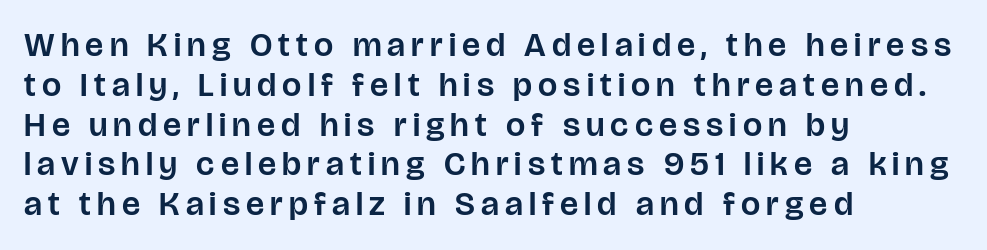
Q: Is the text italic (slanted)? A: No, it is upright.
Q: Is the typeface a serif or a sans-serif typeface? A: Sans-serif.
Q: Is the text underlined? A: No.
Q: How is the paragraph aligned? A: Left-aligned.
Q: Width (condensed, normal, or wide)? A: Normal.
Q: Stroke contrast? A: Low.
Q: x-height? A: Large.
Q: Monospaced? A: No.
